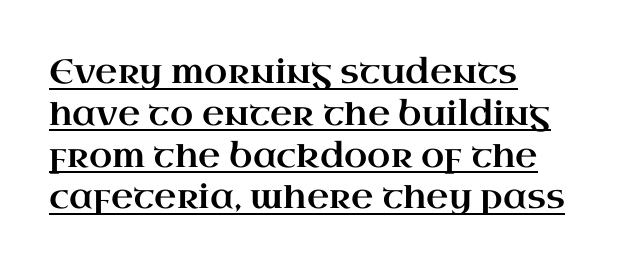
The image shows 34 px wide serif type, upright; set left-aligned, line spacing 1.23x, normal letter spacing, underlined; high stroke contrast and a small x-height.
